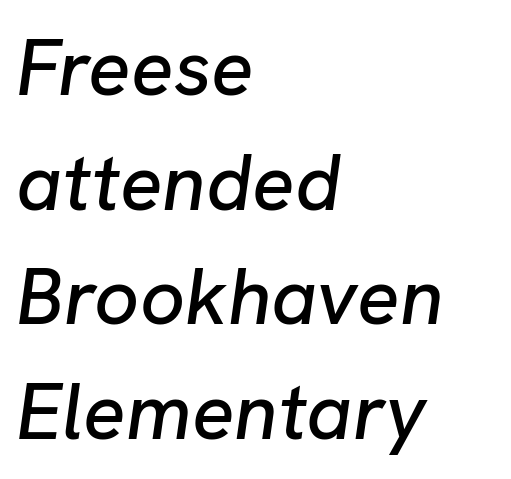
The image shows 79 px text type, italic (leaning right); set left-aligned, normal line spacing (1.45x), normal letter spacing, not underlined; low stroke contrast and a medium x-height.
